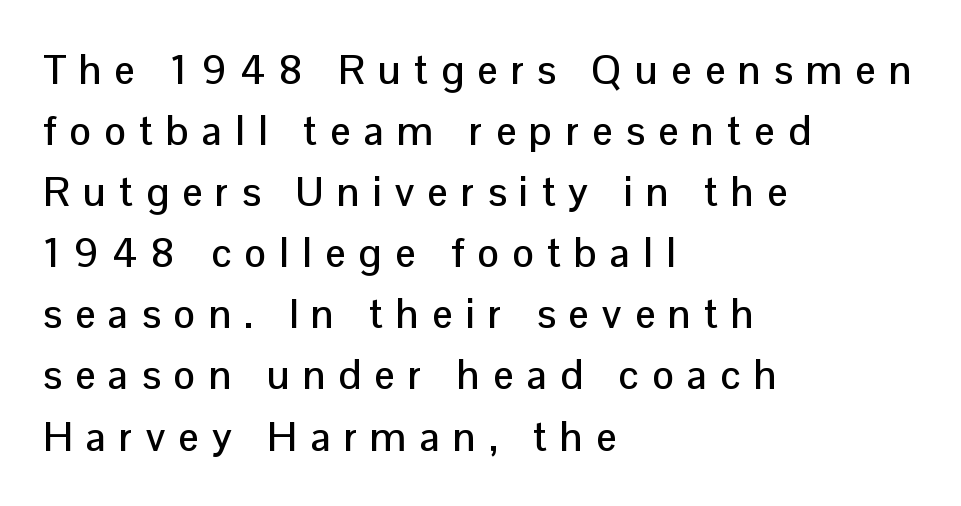
Q: Is the text italic (slanted)? A: No, it is upright.
Q: Is the typeface a serif or a sans-serif typeface? A: Sans-serif.
Q: Is the text underlined? A: No.
Q: How is the paragraph aligned? A: Left-aligned.
Q: Is the spacing between letters normal or unusually wide? A: Unusually wide.
Q: Is the spacing between lines tight, normal or loose? A: Normal.
Q: Width (condensed, normal, or wide)? A: Normal.
Q: Stroke contrast? A: Low.
Q: x-height? A: Medium.
Q: Monospaced? A: No.
